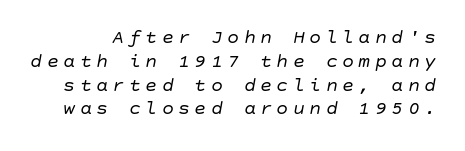
{"italic": "yes", "lean": "right", "slant_degrees": 10, "bold": "no", "underline": "no", "line_spacing_ratio": 1.19, "letter_spacing": "wide", "letter_spacing_em": 0.22, "glyph_px": 20}
